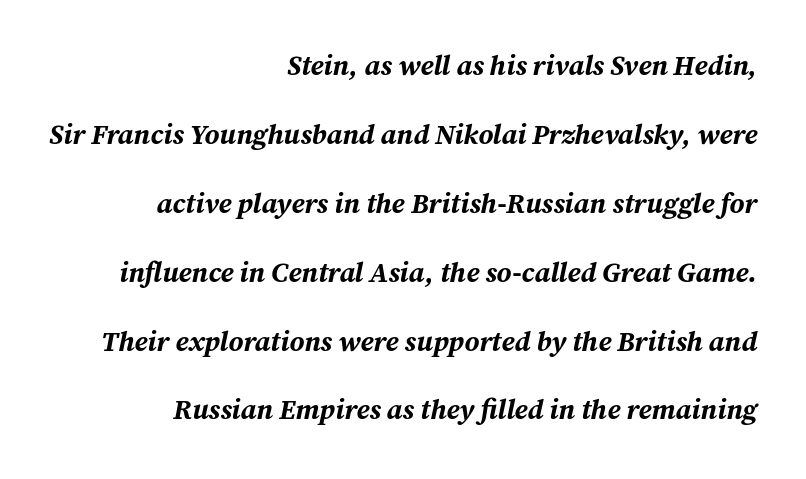
Q: Is the text bold? A: Yes.
Q: Is the text italic (slanted)? A: Yes, it leans right by about 12 degrees.
Q: Is the text underlined? A: No.
Q: How is the paragraph aligned? A: Right-aligned.
Q: Is the spacing between letters normal or unusually wide? A: Normal.
Q: Is the spacing between lines tight, normal or loose? A: Loose.
Q: Width (condensed, normal, or wide)? A: Normal.
Q: Stroke contrast? A: Medium.
Q: x-height? A: Medium.
Q: Monospaced? A: No.
